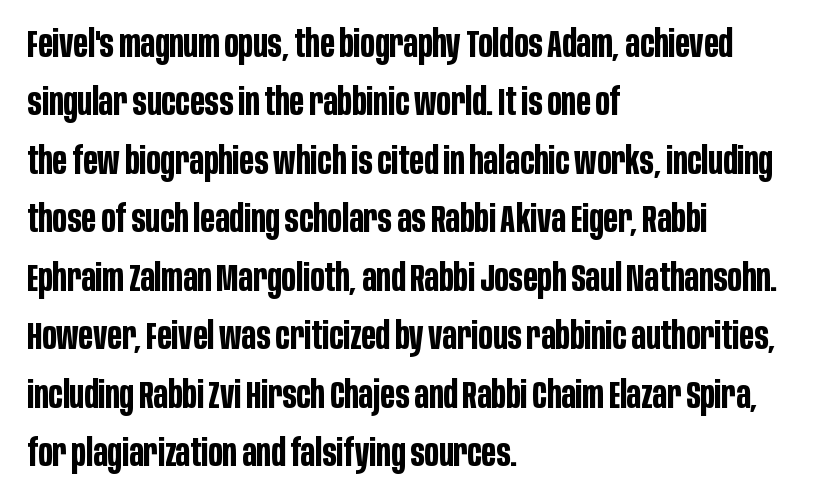
Q: Is the text bold? A: Yes.
Q: Is the text italic (slanted)? A: No, it is upright.
Q: Is the typeface a serif or a sans-serif typeface? A: Sans-serif.
Q: Is the text underlined? A: No.
Q: How is the paragraph aligned? A: Left-aligned.
Q: Is the spacing between letters normal or unusually wide? A: Normal.
Q: Is the spacing between lines tight, normal or loose? A: Normal.
Q: Width (condensed, normal, or wide)? A: Condensed.
Q: Stroke contrast? A: Low.
Q: x-height? A: Large.
Q: Monospaced? A: No.
